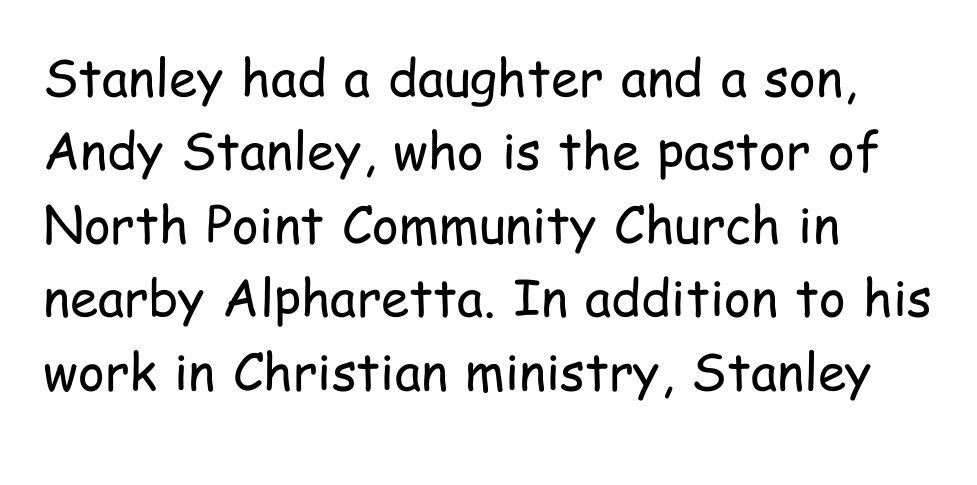
The image shows 51 px regular-weight, condensed sans-serif type, upright; set left-aligned, normal line spacing (1.44x), normal letter spacing, not underlined; low stroke contrast and a medium x-height.
